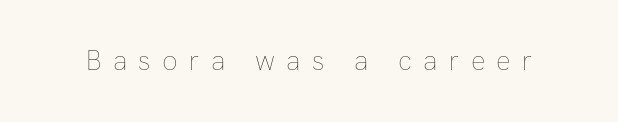
The image shows 27 px text type, upright; set unusually wide letter spacing (+0.42 em), not underlined.
